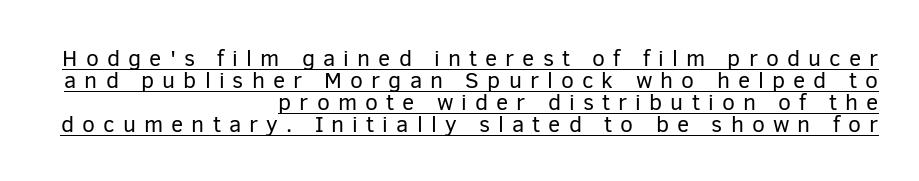
The lettering is marked with a stroke running underneath it. The tracking jumps out immediately: characters are airy and widely separated. The strokes carry an ordinary text weight at most. A typesetter would mark this as roman, not italic. Visually the block forms a straight wall on the right and a jagged coastline on the left.
